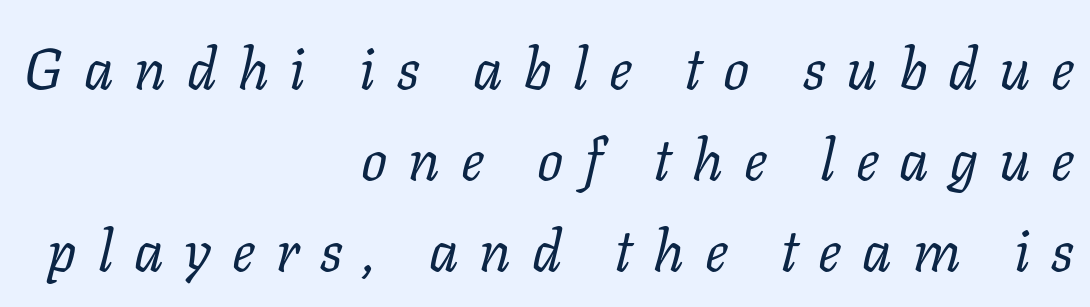
Q: Is the text bold? A: No.
Q: Is the text italic (slanted)? A: Yes, it leans right by about 11 degrees.
Q: Is the typeface a serif or a sans-serif typeface? A: Serif.
Q: Is the text underlined? A: No.
Q: How is the paragraph aligned? A: Right-aligned.
Q: Is the spacing between letters normal or unusually wide? A: Unusually wide.
Q: Is the spacing between lines tight, normal or loose? A: Normal.
Q: Width (condensed, normal, or wide)? A: Normal.
Q: Stroke contrast? A: Low.
Q: x-height? A: Medium.
Q: Monospaced? A: No.
